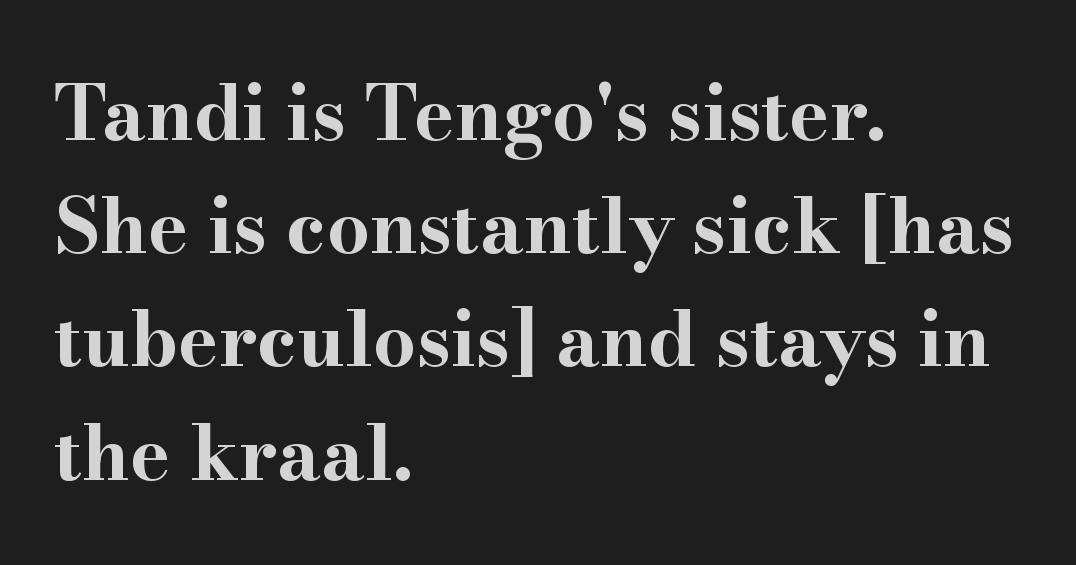
Q: Is the text bold? A: Yes.
Q: Is the text italic (slanted)? A: No, it is upright.
Q: Is the typeface a serif or a sans-serif typeface? A: Serif.
Q: Is the text underlined? A: No.
Q: How is the paragraph aligned? A: Left-aligned.
Q: Is the spacing between letters normal or unusually wide? A: Normal.
Q: Is the spacing between lines tight, normal or loose? A: Normal.
Q: Width (condensed, normal, or wide)? A: Wide.
Q: Stroke contrast? A: High.
Q: x-height? A: Small.
Q: Monospaced? A: No.
